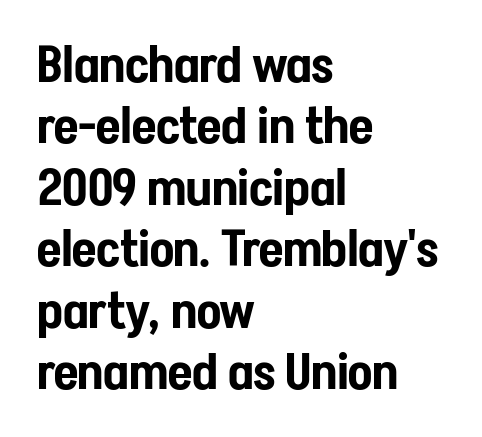
The letters advance in unequal steps, a hallmark of proportional type. A roman cut, with each character standing at attention. Alignment: flush left. The passage shown is not underscored anywhere.
